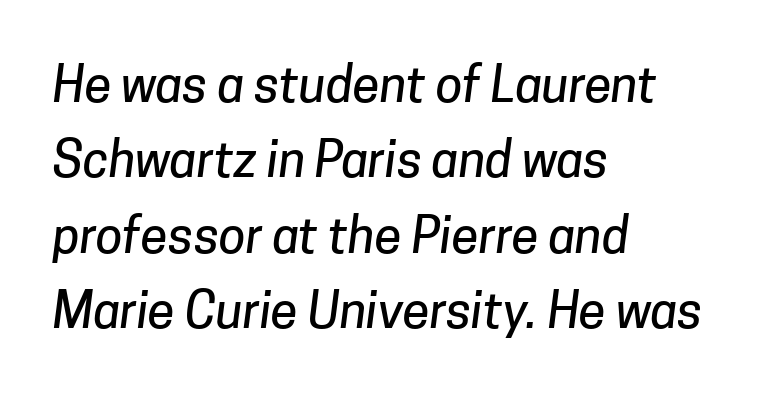
Type without underlining. Is the letter spacing exaggerated? No — it looks like the ordinary default. One-word summary of the alignment: left. The letters advance in unequal steps, a hallmark of proportional type.
